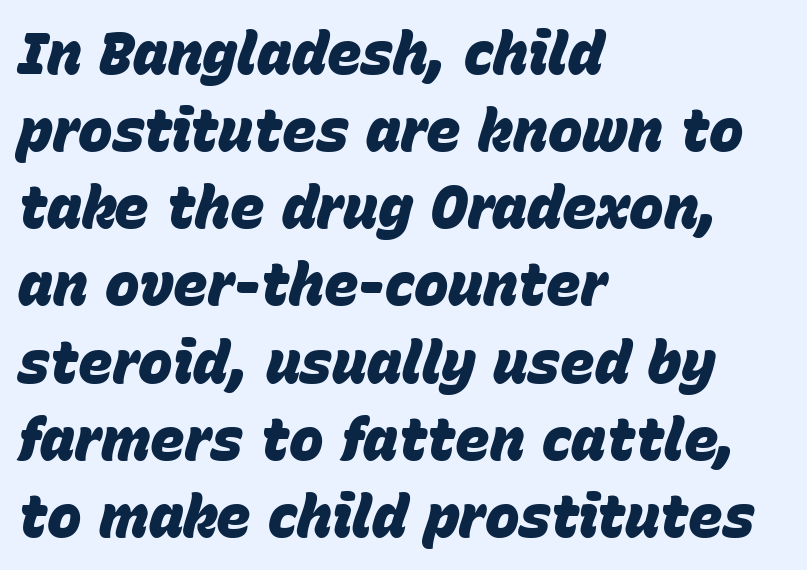
Q: Is the text bold? A: Yes.
Q: Is the text italic (slanted)? A: Yes, it leans right by about 15 degrees.
Q: Is the text underlined? A: No.
Q: How is the paragraph aligned? A: Left-aligned.
Q: Is the spacing between letters normal or unusually wide? A: Normal.
Q: Is the spacing between lines tight, normal or loose? A: Normal.
Q: Width (condensed, normal, or wide)? A: Normal.
Q: Stroke contrast? A: Low.
Q: x-height? A: Large.
Q: Monospaced? A: No.
